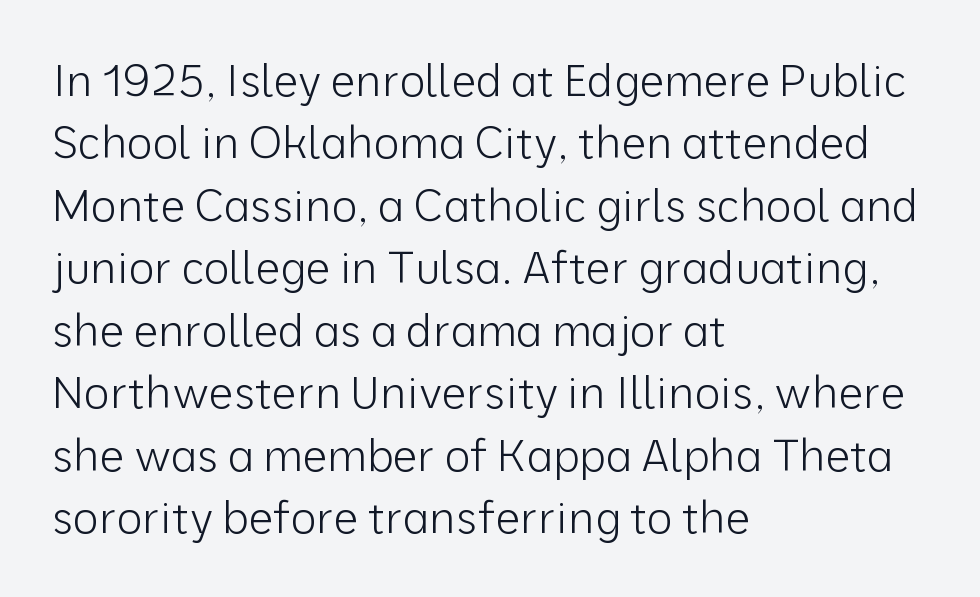
Q: Is the text bold? A: No.
Q: Is the text italic (slanted)? A: No, it is upright.
Q: Is the typeface a serif or a sans-serif typeface? A: Sans-serif.
Q: Is the text underlined? A: No.
Q: How is the paragraph aligned? A: Left-aligned.
Q: Is the spacing between letters normal or unusually wide? A: Normal.
Q: Is the spacing between lines tight, normal or loose? A: Normal.
Q: Width (condensed, normal, or wide)? A: Normal.
Q: Stroke contrast? A: Low.
Q: x-height? A: Medium.
Q: Monospaced? A: No.
